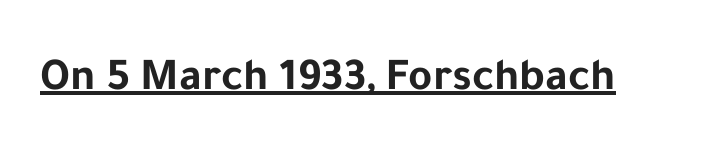
Q: Is the text bold? A: Yes.
Q: Is the text italic (slanted)? A: No, it is upright.
Q: Is the typeface a serif or a sans-serif typeface? A: Sans-serif.
Q: Is the text underlined? A: Yes.
Q: Is the spacing between letters normal or unusually wide? A: Normal.
Q: Width (condensed, normal, or wide)? A: Normal.
Q: Stroke contrast? A: Low.
Q: x-height? A: Medium.
Q: Monospaced? A: No.
